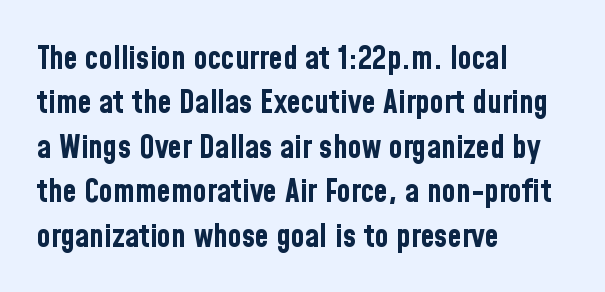
The image shows 32 px bold, condensed sans-serif type, upright; set left-aligned, normal line spacing (1.39x), normal letter spacing, not underlined; low stroke contrast and a medium x-height.
